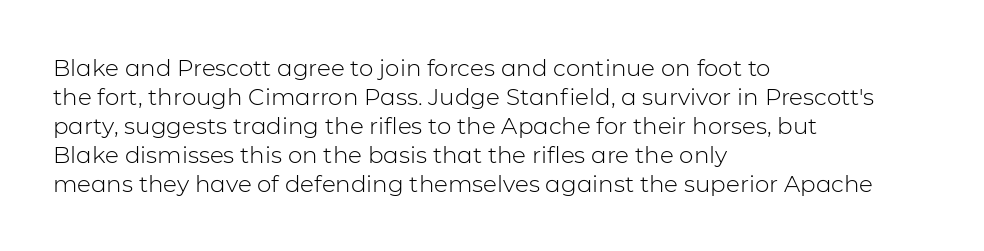
Q: Is the text bold? A: No.
Q: Is the text italic (slanted)? A: No, it is upright.
Q: Is the text underlined? A: No.
Q: How is the paragraph aligned? A: Left-aligned.
Q: Is the spacing between letters normal or unusually wide? A: Normal.
Q: Is the spacing between lines tight, normal or loose? A: Normal.
